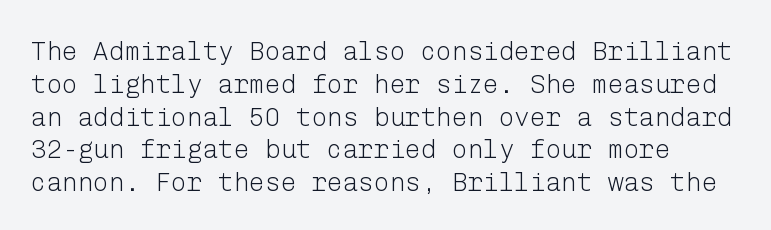
The image shows 26 px text type, upright; set normal line spacing (1.26x), normal letter spacing, not underlined.
